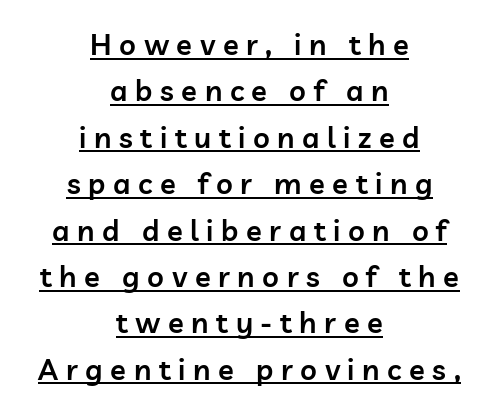
{"serif": "no", "italic": "no", "bold": "semi", "weight": "semibold", "width": "normal", "stroke_contrast": "low", "x_height": "medium", "monospaced": "no", "underline": "yes", "align": "center", "line_spacing": "normal", "line_spacing_ratio": 1.6, "letter_spacing": "wide", "letter_spacing_em": 0.26, "glyph_px": 29}
